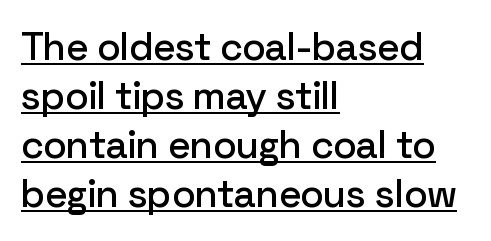
A typesetter would call this proportional, since set widths differ per character. A typographer would call this underscored text. In CSS terms this would be text-align: left. What stands out about the letter spacing? Nothing — it is the standard amount. Rendered with straight, roman letterforms.
